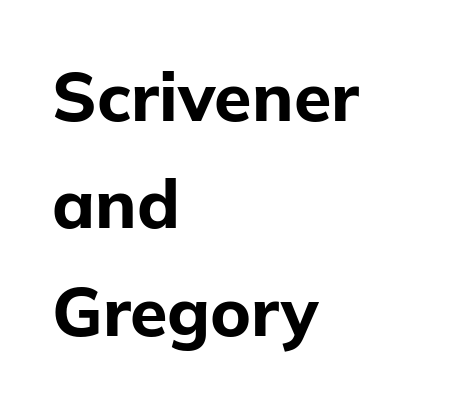
Italic: no, the glyphs are upright roman. The letterforms sit shoulder to shoulder at normal distance. Leading: standard. You can tell from the bare stems that sans-serif type was used. Just letters on the line, the space beneath them empty.
